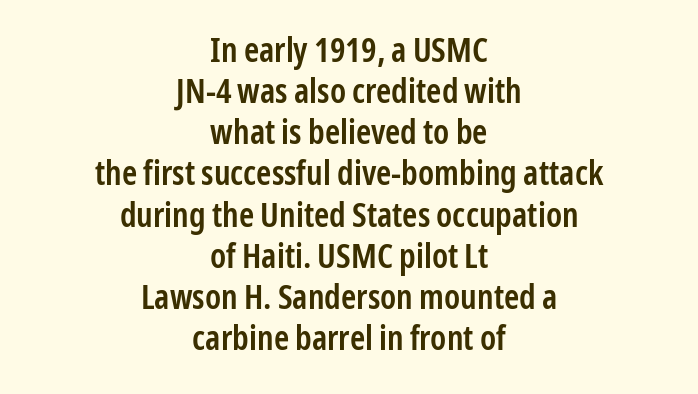
{"serif": "no", "italic": "no", "bold": "semi", "weight": "semibold", "width": "condensed", "stroke_contrast": "low", "x_height": "medium", "monospaced": "no", "underline": "no", "align": "center", "line_spacing_ratio": 1.21, "letter_spacing": "normal", "letter_spacing_em": 0.0, "glyph_px": 34}
